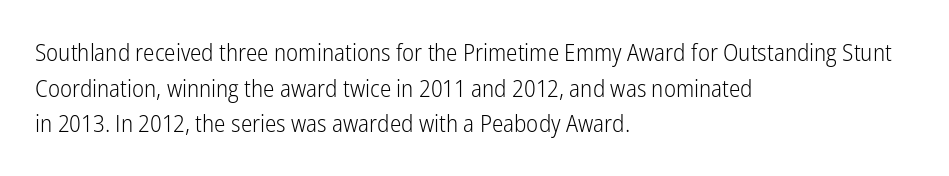
No italicization has been applied; the sample stays upright. Each line starts at the same left margin while the right side varies. Weight: regular or lighter. Compared with typical paragraphs, the rows here are spaced about the same. No extra tracking has been applied to these lines. Any mark beneath the type? The region is blank.
